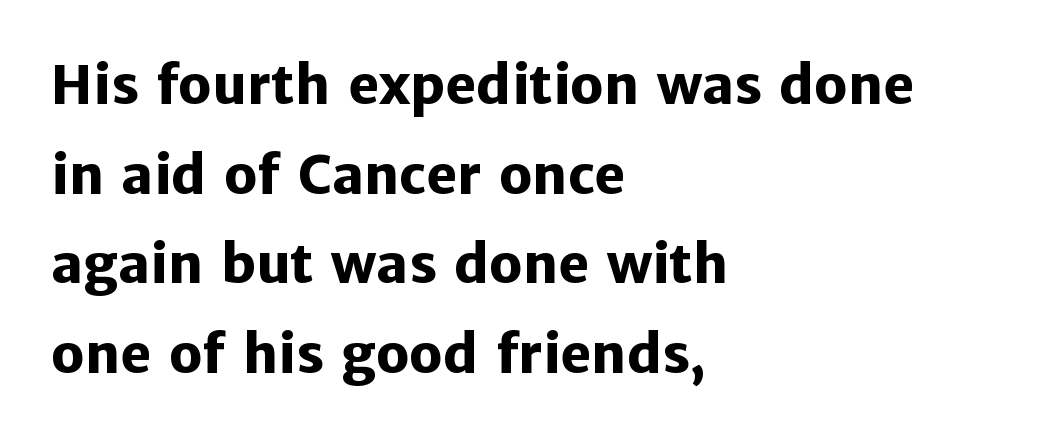
Q: Is the text bold? A: Yes.
Q: Is the text italic (slanted)? A: No, it is upright.
Q: Is the typeface a serif or a sans-serif typeface? A: Sans-serif.
Q: Is the text underlined? A: No.
Q: How is the paragraph aligned? A: Left-aligned.
Q: Is the spacing between letters normal or unusually wide? A: Normal.
Q: Is the spacing between lines tight, normal or loose? A: Normal.
Q: Width (condensed, normal, or wide)? A: Normal.
Q: Stroke contrast? A: Low.
Q: x-height? A: Medium.
Q: Monospaced? A: No.
